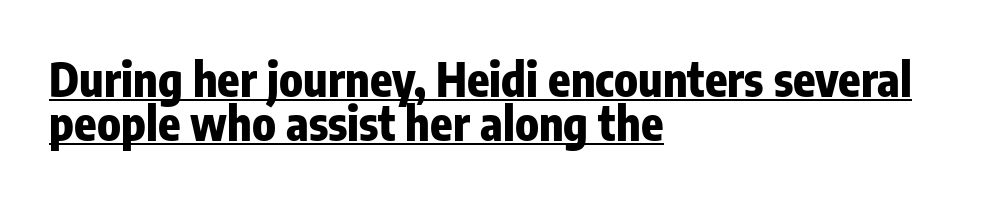
{"serif": "no", "italic": "no", "bold": "yes", "weight": "heavy", "width": "condensed", "stroke_contrast": "low", "x_height": "medium", "monospaced": "no", "underline": "yes", "align": "left", "line_spacing": "tight", "line_spacing_ratio": 0.96, "letter_spacing": "normal", "letter_spacing_em": 0.0, "glyph_px": 46}
